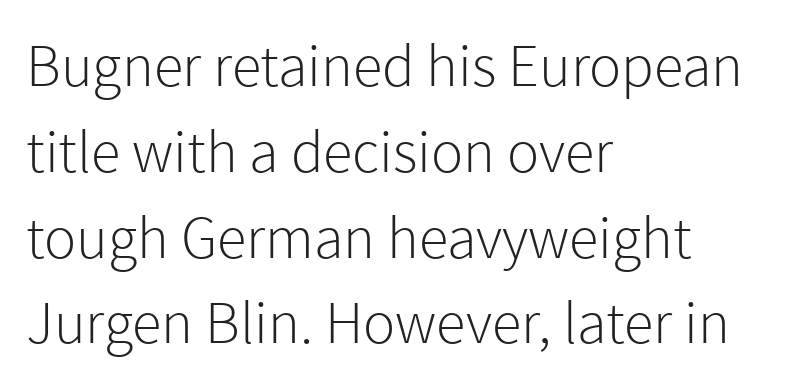
{"serif": "no", "italic": "no", "bold": "no", "weight": "light", "width": "normal", "x_height": "medium", "monospaced": "no", "underline": "no", "align": "left", "line_spacing": "normal", "line_spacing_ratio": 1.43, "letter_spacing": "normal", "letter_spacing_em": 0.0, "glyph_px": 60}
